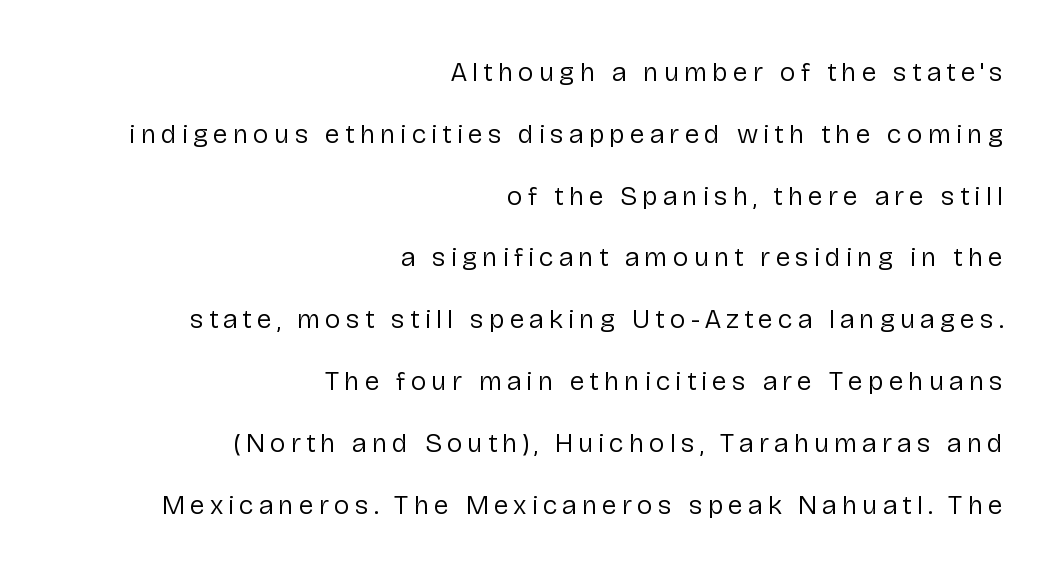
Q: Is the text bold? A: No.
Q: Is the text italic (slanted)? A: No, it is upright.
Q: Is the text underlined? A: No.
Q: How is the paragraph aligned? A: Right-aligned.
Q: Is the spacing between lines tight, normal or loose? A: Loose.
